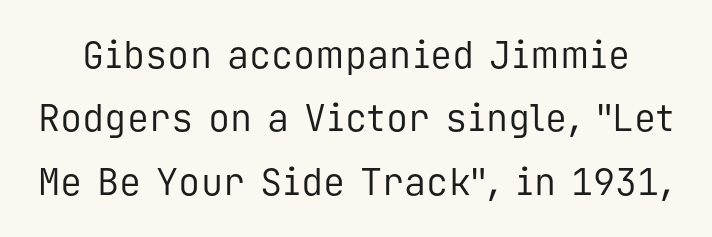
Q: Is the text bold? A: No.
Q: Is the text italic (slanted)? A: No, it is upright.
Q: Is the typeface a serif or a sans-serif typeface? A: Sans-serif.
Q: Is the text underlined? A: No.
Q: Is the spacing between letters normal or unusually wide? A: Normal.
Q: Width (condensed, normal, or wide)? A: Normal.
Q: Stroke contrast? A: Low.
Q: x-height? A: Medium.
Q: Monospaced? A: Yes.
